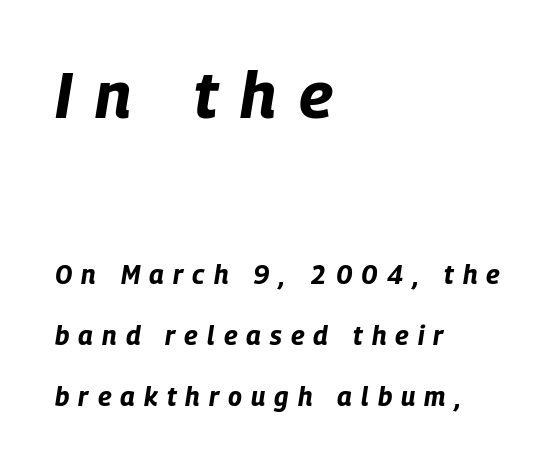
{"italic": "yes", "lean": "right", "slant_degrees": 9, "bold": "yes", "weight": "bold", "width": "condensed", "stroke_contrast": "low", "x_height": "large", "monospaced": "no", "underline": "no", "align": "left", "line_spacing": "loose", "line_spacing_ratio": 2.33, "letter_spacing": "wide", "letter_spacing_em": 0.35, "larger_block": "first", "size_ratio": 2.5, "glyph_px": 65}
